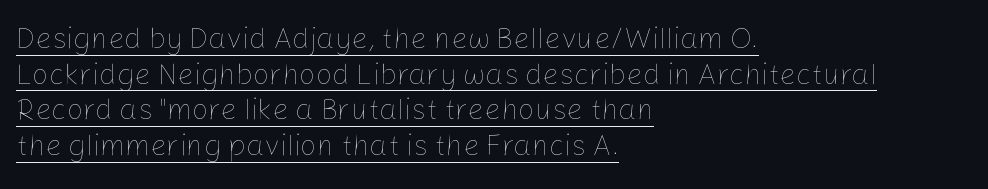
The image shows 29 px thin type, upright; set left-aligned, line spacing 1.23x, normal letter spacing, underlined; low stroke contrast and a medium x-height.
